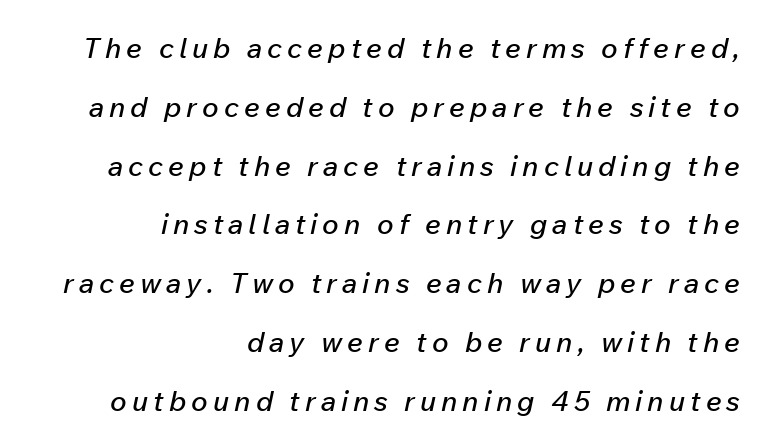
The image shows 28 px text type, italic (leaning right); set right-aligned, loose line spacing (2.1x), not underlined; low stroke contrast and a medium x-height.
